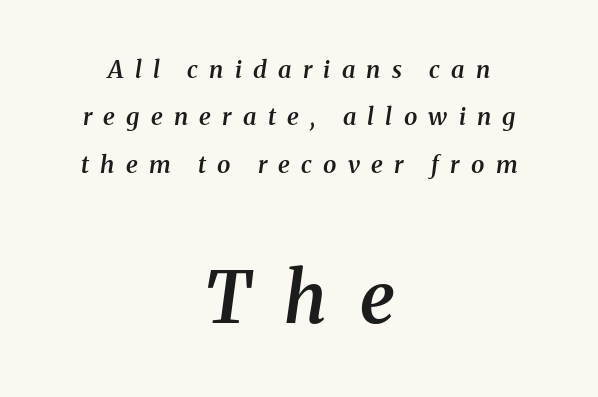
The image shows 71 px semibold serif type, italic (leaning right); set centered, loose line spacing (1.97x), unusually wide letter spacing (+0.47 em), not underlined; the second (bottom) block is 2.96x larger; medium stroke contrast and a medium x-height.
